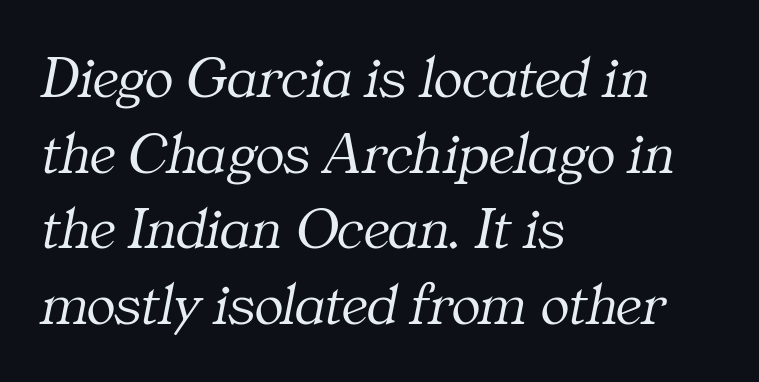
Unmarked baselines from the first word to the last. Each line starts at the same left margin while the right side varies. If you drew a line through each stem, it would be angled. Letters have the restrained weight of plain body copy at most. Words appear dense and cohesive because spacing is normal.
